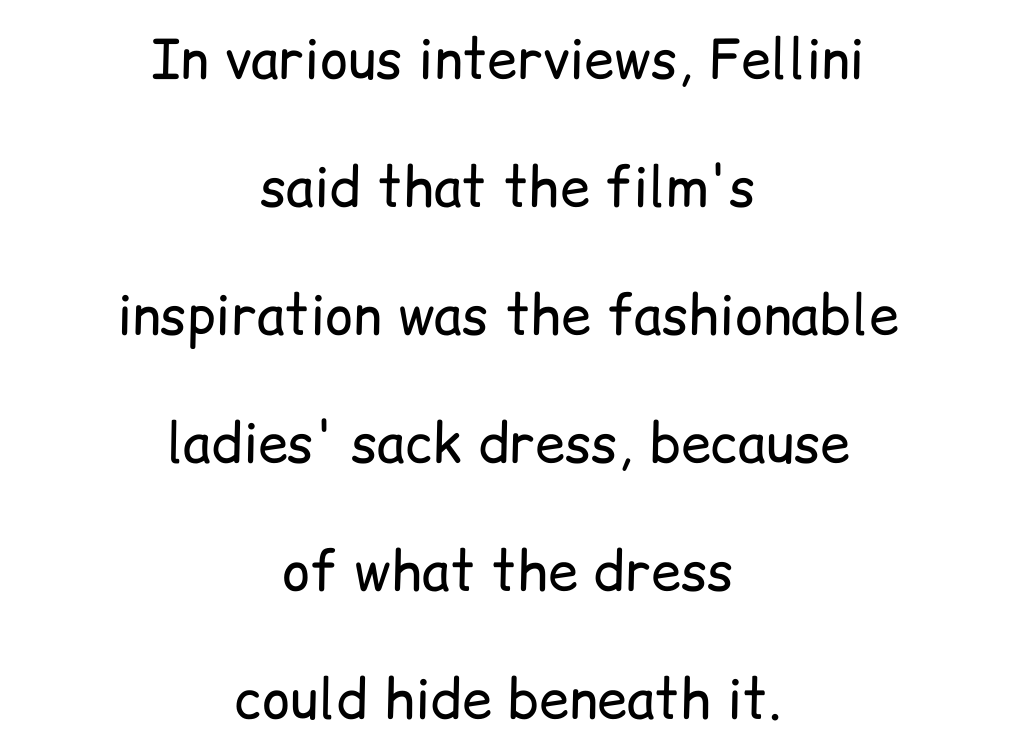
The image shows 54 px regular-weight sans-serif type, upright; set centered, loose line spacing (2.37x), normal letter spacing, not underlined; low stroke contrast and a medium x-height.
